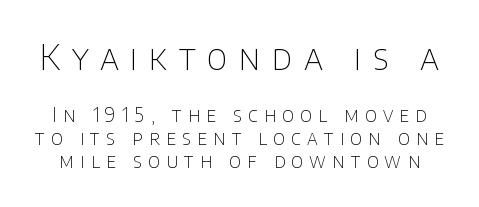
The image shows 34 px thin sans-serif type, upright; set line spacing 1.2x, unusually wide letter spacing (+0.34 em), not underlined; the first (top) block is 1.79x larger; low stroke contrast and a large x-height.
